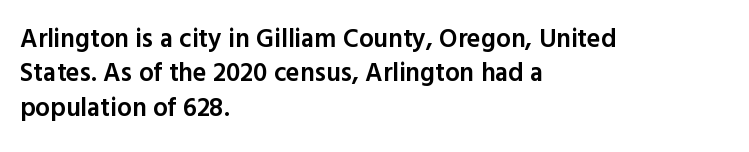
Q: Is the text bold? A: Semi-bold.
Q: Is the text italic (slanted)? A: No, it is upright.
Q: Is the text underlined? A: No.
Q: How is the paragraph aligned? A: Left-aligned.
Q: Is the spacing between letters normal or unusually wide? A: Normal.
Q: Is the spacing between lines tight, normal or loose? A: Normal.
